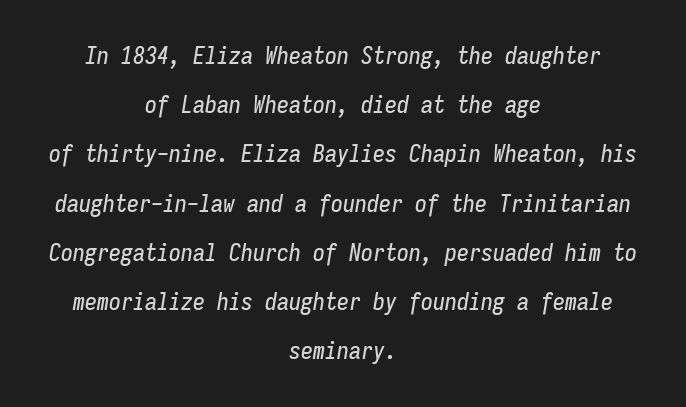
{"italic": "yes", "lean": "right", "slant_degrees": 9, "underline": "no", "align": "center", "line_spacing": "loose", "line_spacing_ratio": 2.05, "letter_spacing": "normal", "letter_spacing_em": 0.0, "glyph_px": 24}
